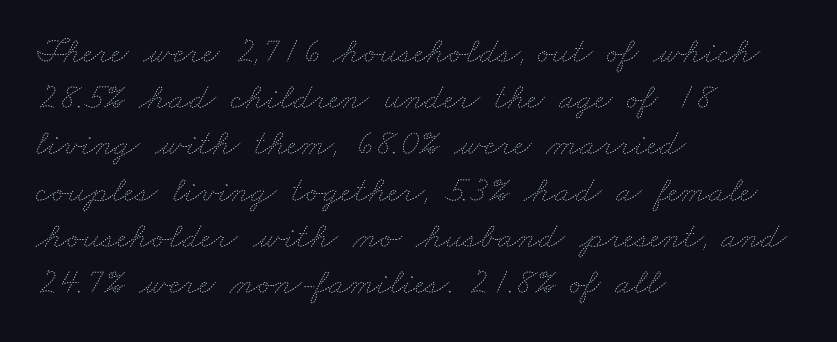
This rendering leaves character spacing at its baseline value. This rendering uses left alignment, leaving the right contour irregular. Vertical spacing — default. Varying glyph widths throughout — classic text-font behaviour. Beneath every word, the page is bare.
